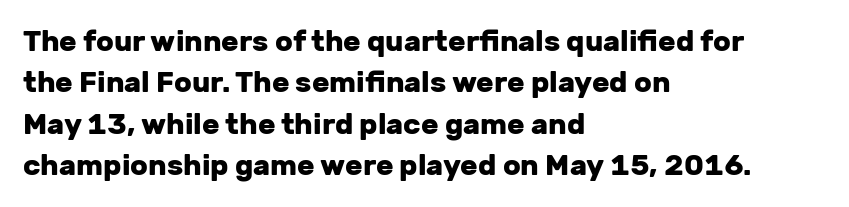
{"serif": "no", "italic": "no", "bold": "yes", "weight": "heavy", "width": "normal", "stroke_contrast": "low", "x_height": "medium", "monospaced": "no", "underline": "no", "align": "left", "line_spacing": "normal", "line_spacing_ratio": 1.43, "letter_spacing": "normal", "letter_spacing_em": 0.0, "glyph_px": 29}
